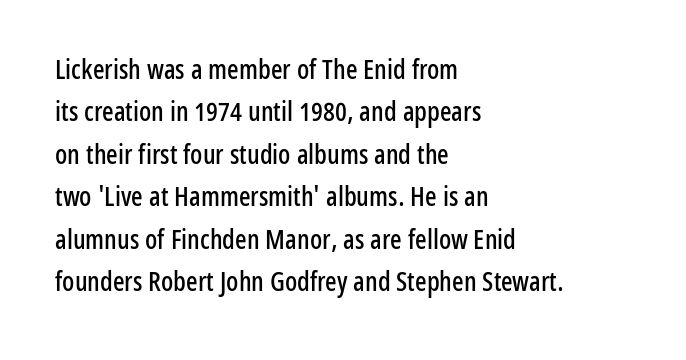
{"italic": "no", "underline": "no", "align": "left", "line_spacing": "normal", "line_spacing_ratio": 1.57, "letter_spacing": "normal", "letter_spacing_em": 0.0, "glyph_px": 27}
